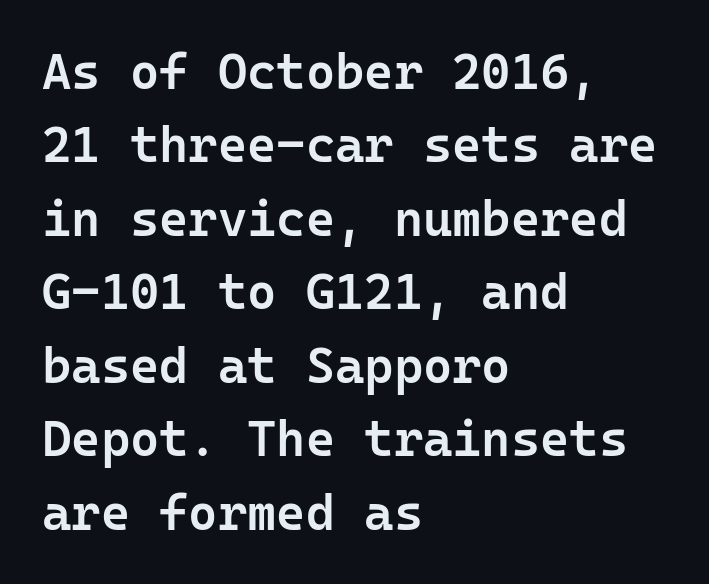
Nope, not italic — everything's standing straight. Baseline-to-baseline distance is the conventional proportion of letter height. Set as a demibold, roughly 600 on the weight scale. Compared with a centered layout, this one pins lines to the left instead. The designer went with a sans here, leaving each stem footless. The space beneath each line is pristine and unruled.
